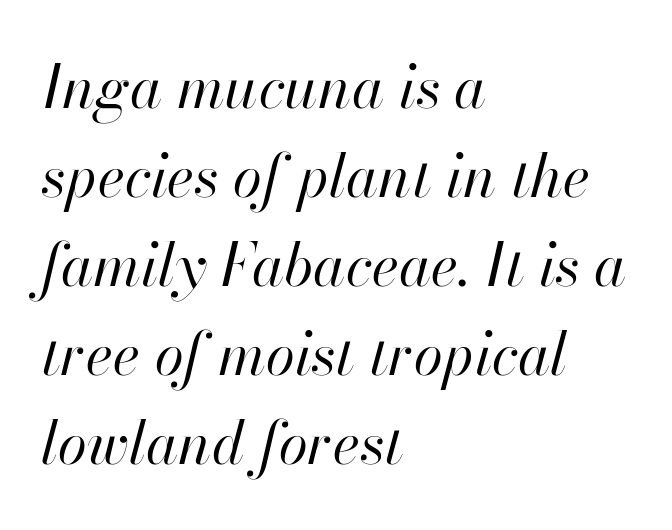
Q: Is the text bold? A: No.
Q: Is the text italic (slanted)? A: Yes, it leans right by about 13 degrees.
Q: Is the text underlined? A: No.
Q: How is the paragraph aligned? A: Left-aligned.
Q: Is the spacing between letters normal or unusually wide? A: Normal.
Q: Is the spacing between lines tight, normal or loose? A: Normal.
Q: Width (condensed, normal, or wide)? A: Normal.
Q: Stroke contrast? A: High.
Q: x-height? A: Small.
Q: Monospaced? A: No.
